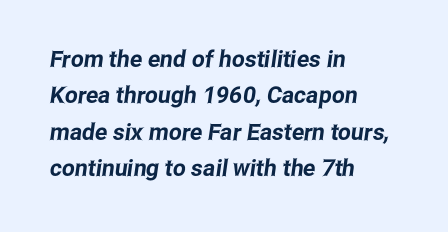
Type without underlining. The ragged edge is on the right, which tells us the setting is flush left. Regarding leading, the lines here are spaced in the standard way. Caption: standard tracking, unaltered.
